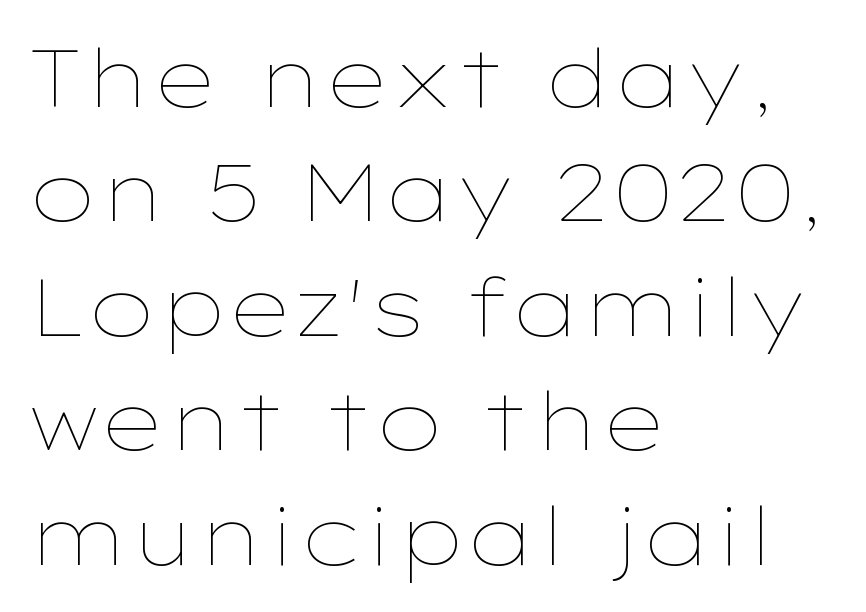
The image shows 80 px thin, wide type, upright; set left-aligned, normal line spacing (1.43x), normal letter spacing, not underlined; low stroke contrast and a medium x-height.
